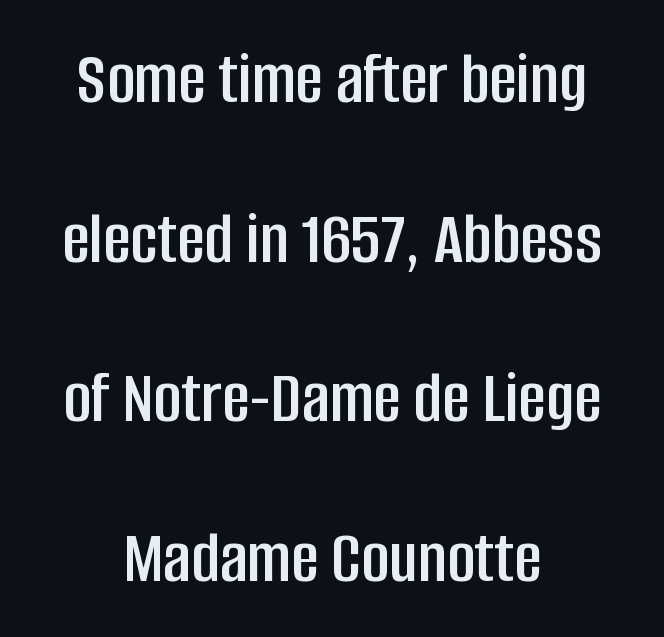
Stroke terminals: plain, sans-serif. What stands out about the letter spacing? Nothing — it is the standard amount. Is this a fixed-width face? No — the glyphs have proportional, varying widths. Notice how the passage keeps no hard edge, just a central spine. If you drew a line through each stem, it would be perfectly vertical.
